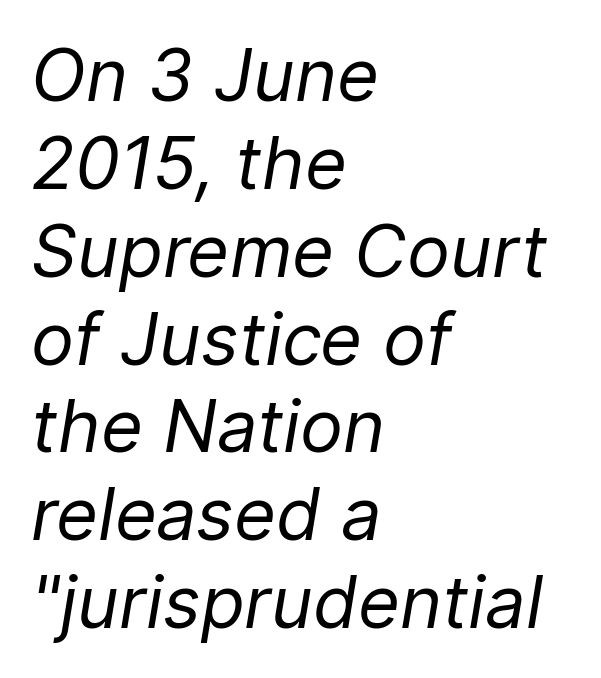
{"italic": "yes", "lean": "right", "slant_degrees": 9, "bold": "no", "weight": "regular", "width": "normal", "stroke_contrast": "low", "x_height": "medium", "monospaced": "no", "underline": "no", "align": "left", "line_spacing_ratio": 1.22, "letter_spacing": "normal", "letter_spacing_em": 0.0, "glyph_px": 72}
